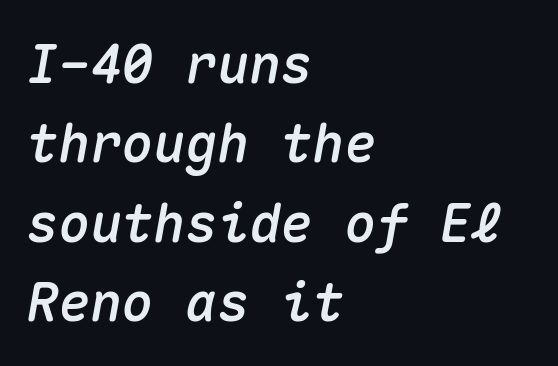
The paragraph has a hard left edge and a soft right edge. How would I describe the line gaps? Plain and ordinary. A typesetter would call this monospace, since all characters share one set width. A typesetter would call this zero additional tracking.
